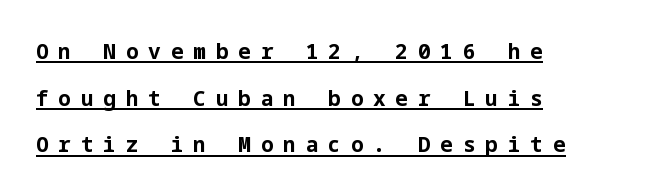
{"italic": "no", "bold": "yes", "underline": "yes", "align": "left", "line_spacing": "loose", "line_spacing_ratio": 2.22, "letter_spacing": "wide", "letter_spacing_em": 0.47, "glyph_px": 21}
